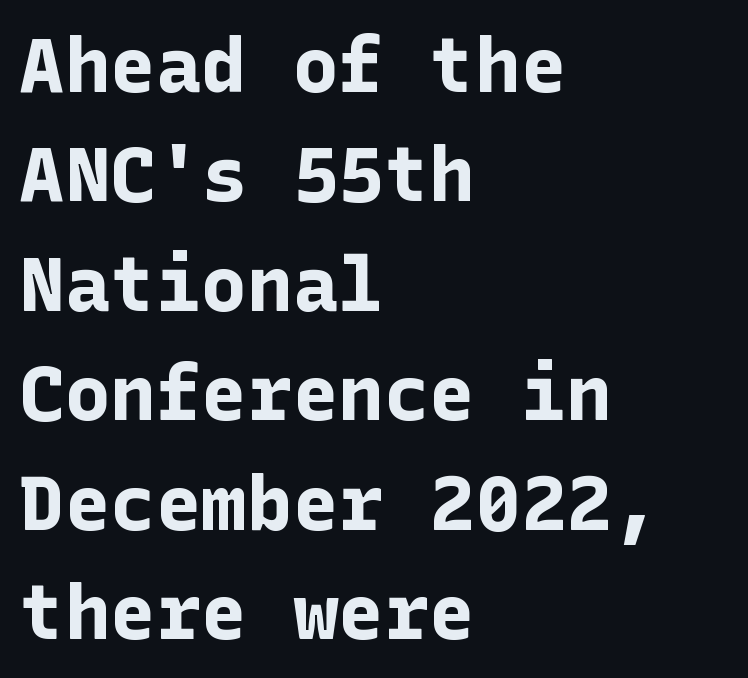
{"serif": "no", "italic": "no", "bold": "yes", "weight": "bold", "width": "normal", "stroke_contrast": "low", "x_height": "medium", "underline": "no", "align": "left", "line_spacing": "normal", "line_spacing_ratio": 1.44, "letter_spacing": "normal", "letter_spacing_em": 0.0, "glyph_px": 76}
